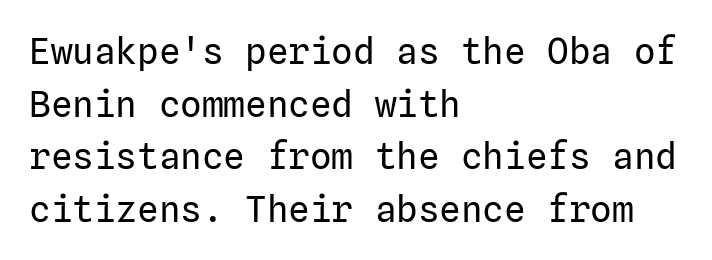
{"serif": "no", "italic": "no", "bold": "no", "weight": "regular", "width": "normal", "stroke_contrast": "low", "x_height": "medium", "underline": "no", "align": "left", "line_spacing": "normal", "line_spacing_ratio": 1.46, "letter_spacing": "normal", "letter_spacing_em": 0.0, "glyph_px": 36}
